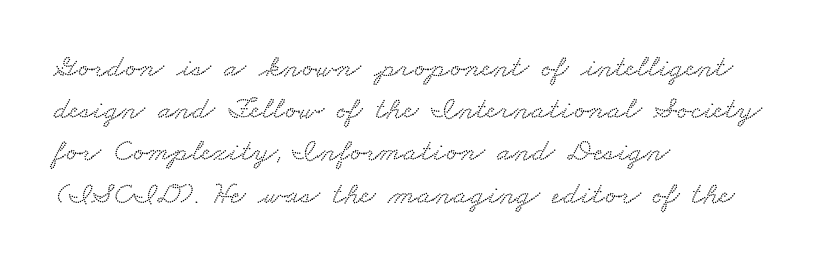
Q: Is the typeface a serif or a sans-serif typeface? A: Serif.
Q: Is the text underlined? A: No.
Q: How is the paragraph aligned? A: Left-aligned.
Q: Is the spacing between letters normal or unusually wide? A: Normal.
Q: Is the spacing between lines tight, normal or loose? A: Normal.
Q: Width (condensed, normal, or wide)? A: Wide.
Q: Stroke contrast? A: Low.
Q: x-height? A: Small.
Q: Monospaced? A: No.
